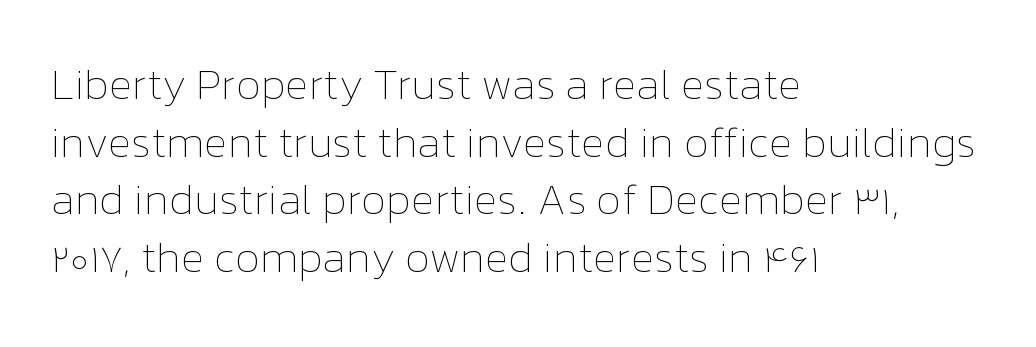
Q: Is the text bold? A: No.
Q: Is the text italic (slanted)? A: No, it is upright.
Q: Is the text underlined? A: No.
Q: How is the paragraph aligned? A: Left-aligned.
Q: Is the spacing between letters normal or unusually wide? A: Normal.
Q: Is the spacing between lines tight, normal or loose? A: Normal.
Q: Width (condensed, normal, or wide)? A: Normal.
Q: Stroke contrast? A: Low.
Q: x-height? A: Medium.
Q: Monospaced? A: No.
